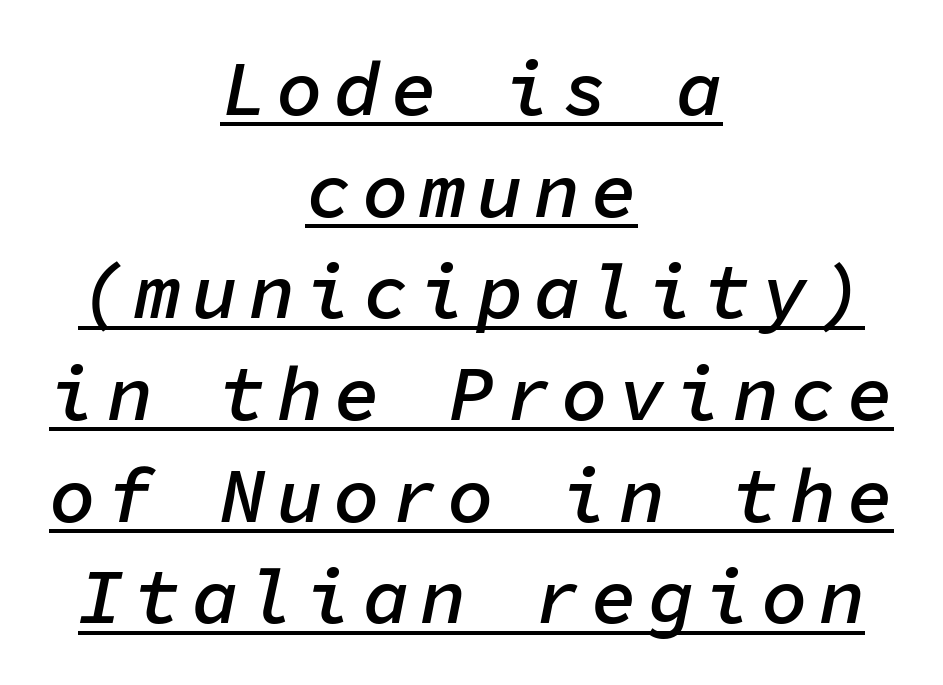
The letters march in equal steps, a hallmark of fixed-pitch type. Layout note: lines centered. Characters are canted at an angle relative to the baseline's perpendicular. Does a line run under the words? Yes, clearly. Baseline-to-baseline distance is the conventional proportion of letter height.
